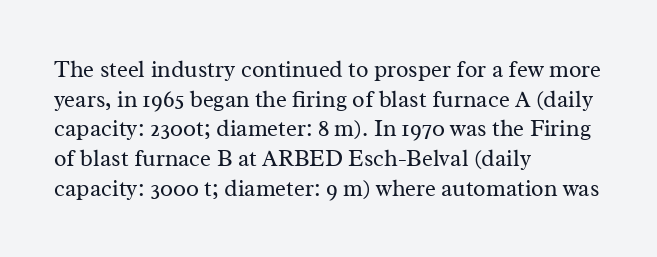
Q: Is the text bold? A: No.
Q: Is the text italic (slanted)? A: No, it is upright.
Q: Is the text underlined? A: No.
Q: How is the paragraph aligned? A: Left-aligned.
Q: Is the spacing between letters normal or unusually wide? A: Normal.
Q: Is the spacing between lines tight, normal or loose? A: Normal.
